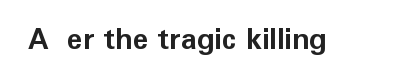
The image shows 29 px bold sans-serif type, upright; set normal letter spacing, not underlined; low stroke contrast and a medium x-height.
